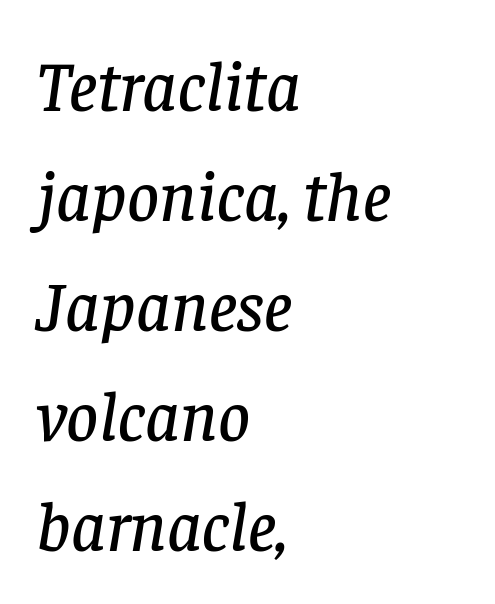
The image shows 70 px serif type, italic (leaning right); set left-aligned, normal line spacing (1.57x), normal letter spacing, not underlined; low stroke contrast and a large x-height.
